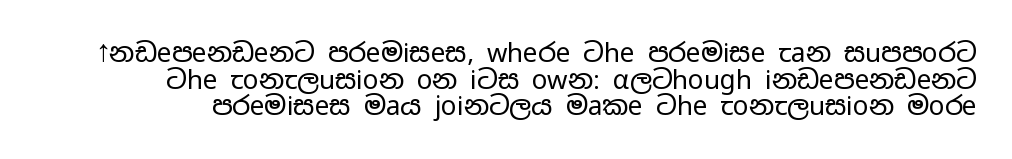
{"italic": "no", "bold": "no", "underline": "no", "line_spacing": "tight", "line_spacing_ratio": 1.02, "letter_spacing": "normal", "letter_spacing_em": 0.0, "glyph_px": 26}
